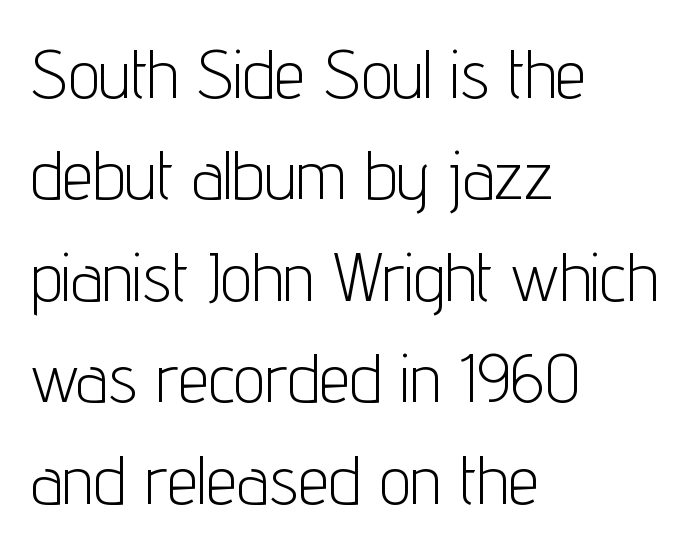
Just letters on the line, the space beneath them empty. Is the block centered? No — it sits flush against the left margin. How would I describe the line gaps? Plain and ordinary. Note the varied advance widths — an 'i' is clearly narrower than an 'm'.
